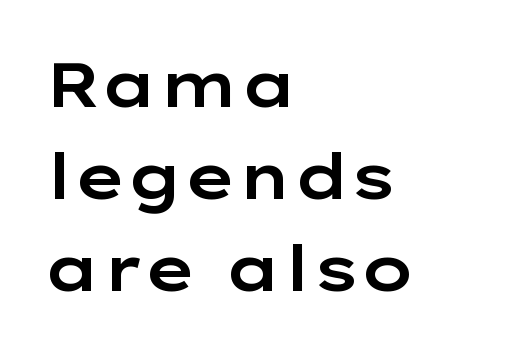
The image shows 63 px wide sans-serif type, upright; set left-aligned, normal line spacing (1.46x), normal letter spacing, not underlined; low stroke contrast and a medium x-height.
